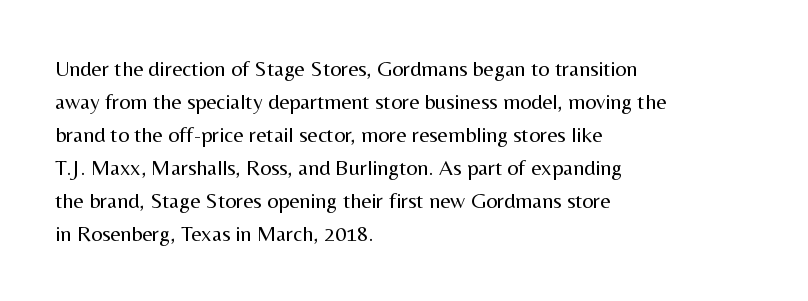
Q: Is the text bold? A: No.
Q: Is the text italic (slanted)? A: No, it is upright.
Q: Is the text underlined? A: No.
Q: How is the paragraph aligned? A: Left-aligned.
Q: Is the spacing between letters normal or unusually wide? A: Normal.
Q: Is the spacing between lines tight, normal or loose? A: Normal.
